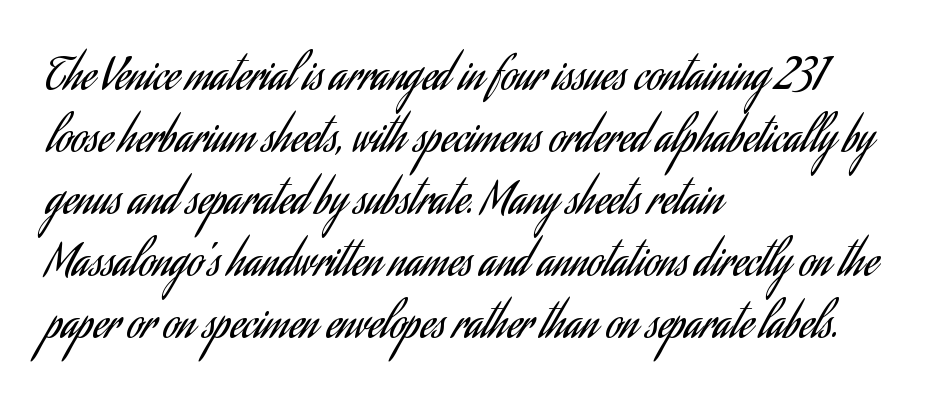
{"serif": "no", "bold": "no", "weight": "regular", "width": "condensed", "stroke_contrast": "low", "x_height": "small", "monospaced": "no", "underline": "no", "align": "left", "line_spacing": "normal", "line_spacing_ratio": 1.41, "letter_spacing": "normal", "letter_spacing_em": 0.0, "glyph_px": 44}
